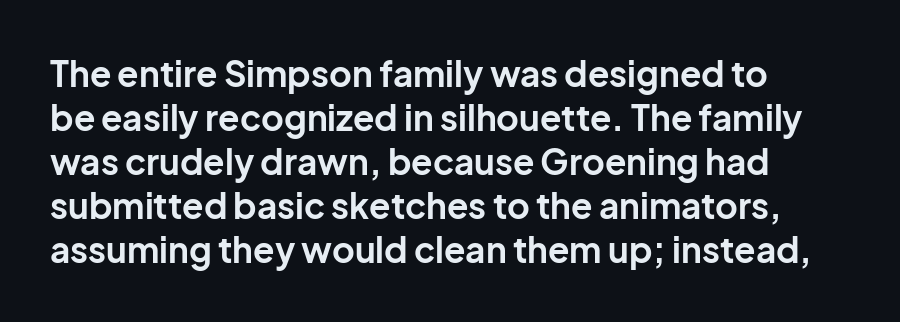
This sample uses plain, unmodified letter spacing. In terms of weight, the rendering is a true, heavy bold. Has an underline been added? It has not. Characters remain perfectly vertical along every line.
